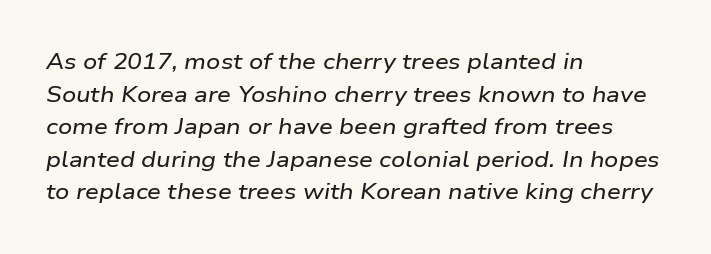
Q: Is the text italic (slanted)? A: Yes, it leans right by about 9 degrees.
Q: Is the text underlined? A: No.
Q: How is the paragraph aligned? A: Left-aligned.
Q: Is the spacing between letters normal or unusually wide? A: Normal.
Q: Is the spacing between lines tight, normal or loose? A: Normal.
